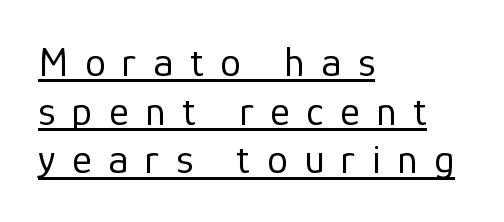
The image shows 42 px regular-weight sans-serif type, upright; set left-aligned, line spacing 1.16x, unusually wide letter spacing (+0.4 em), underlined; low stroke contrast and a medium x-height.
